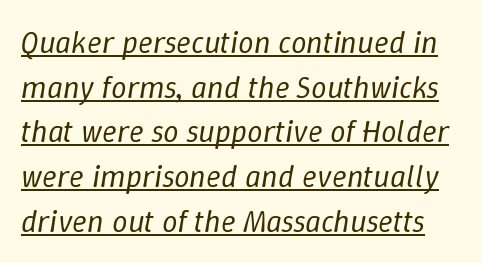
You could not count columns in this text — the font is proportionally spaced. The passage shown stacks its lines at a standard gap. The sample's only ornament is a line tracing under the words. The whole block is typeset with a tilt.
